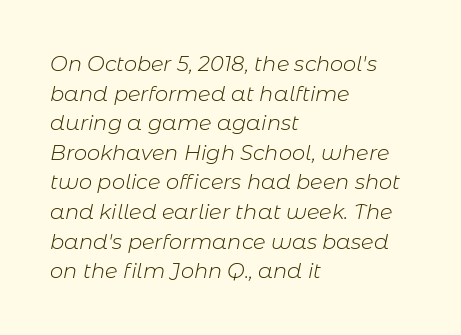
Honestly, the row spacing looks completely unremarkable. The lines are quadded left. These lines keep a tight, regular rhythm from letter to letter. Descenders are the only things crossing below the line. This is oblique type, the kind used for emphasis or titles.
